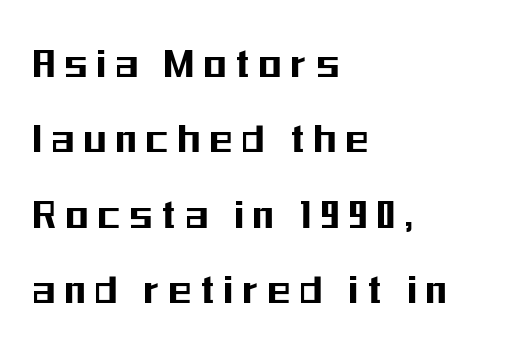
Q: Is the text italic (slanted)? A: No, it is upright.
Q: Is the typeface a serif or a sans-serif typeface? A: Sans-serif.
Q: Is the text underlined? A: No.
Q: How is the paragraph aligned? A: Left-aligned.
Q: Is the spacing between letters normal or unusually wide? A: Unusually wide.
Q: Is the spacing between lines tight, normal or loose? A: Normal.
Q: Width (condensed, normal, or wide)? A: Condensed.
Q: Stroke contrast? A: Medium.
Q: x-height? A: Medium.
Q: Monospaced? A: No.
